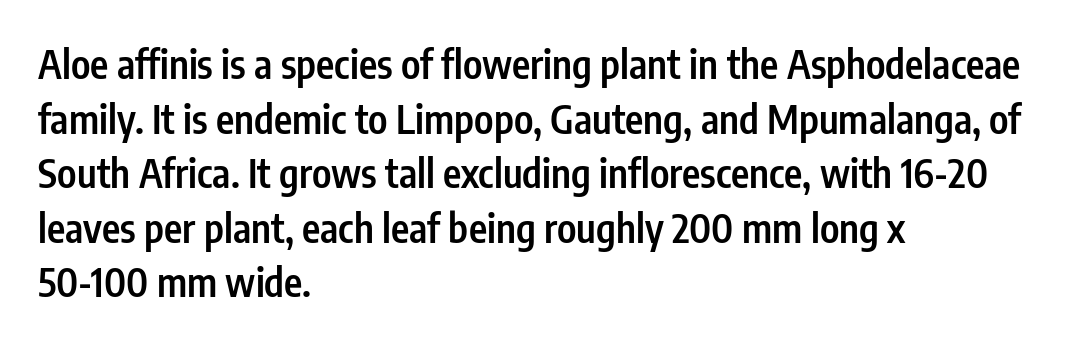
Quick note: interline space is typical. The words here are not underlined. The characters display no serif detailing; their extremities are plain. What weight is shown? A semibold, between regular and bold. This is roman type, the default non-slanted kind. The letterforms sit shoulder to shoulder at normal distance.
